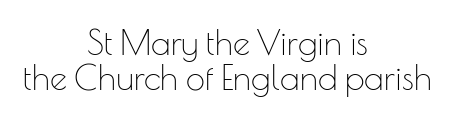
The image shows 34 px thin sans-serif type, upright; set centered, tight line spacing (1.02x), normal letter spacing, not underlined; low stroke contrast and a small x-height.
